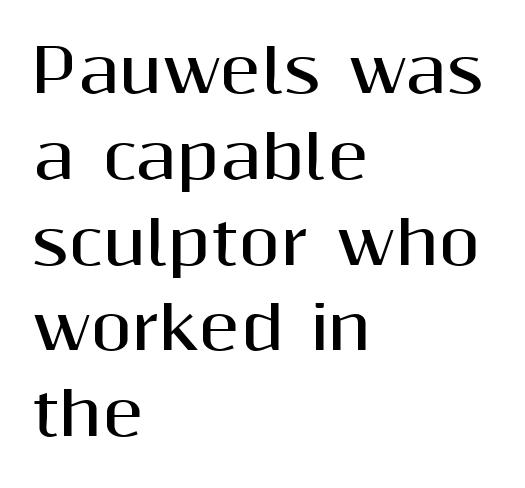
Q: Is the text bold? A: Yes.
Q: Is the text italic (slanted)? A: No, it is upright.
Q: Is the typeface a serif or a sans-serif typeface? A: Sans-serif.
Q: Is the text underlined? A: No.
Q: How is the paragraph aligned? A: Left-aligned.
Q: Is the spacing between letters normal or unusually wide? A: Normal.
Q: Is the spacing between lines tight, normal or loose? A: Normal.
Q: Width (condensed, normal, or wide)? A: Normal.
Q: Stroke contrast? A: Medium.
Q: x-height? A: Medium.
Q: Monospaced? A: No.
